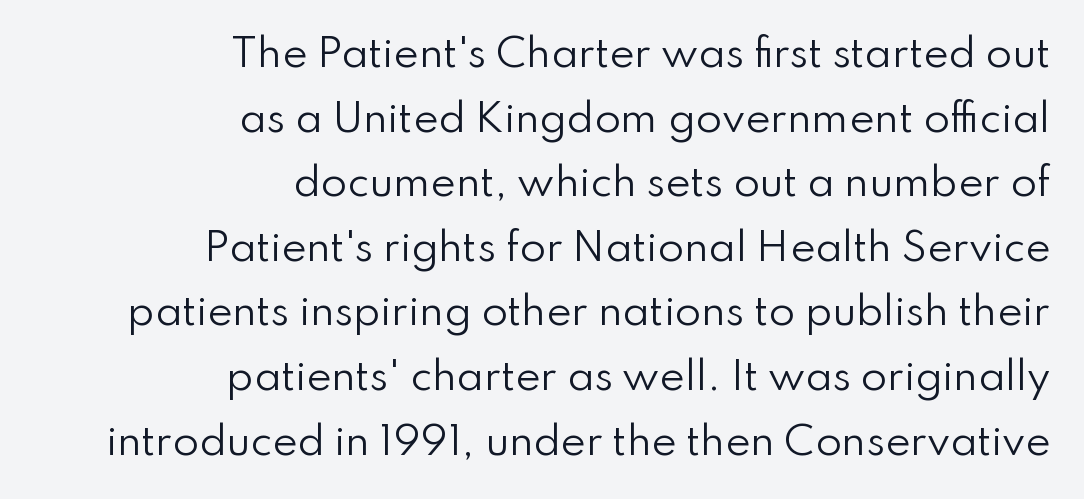
The image shows 38 px regular-weight sans-serif type, upright; set right-aligned, normal line spacing (1.7x), normal letter spacing, not underlined; low stroke contrast and a small x-height.
